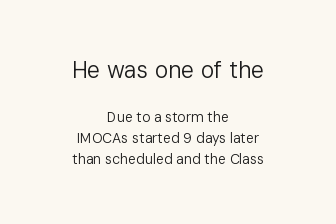
The paragraph shown floats in the horizontal middle. Letter spacing: default. Upright lettering throughout. Honestly, the row spacing looks completely unremarkable.
